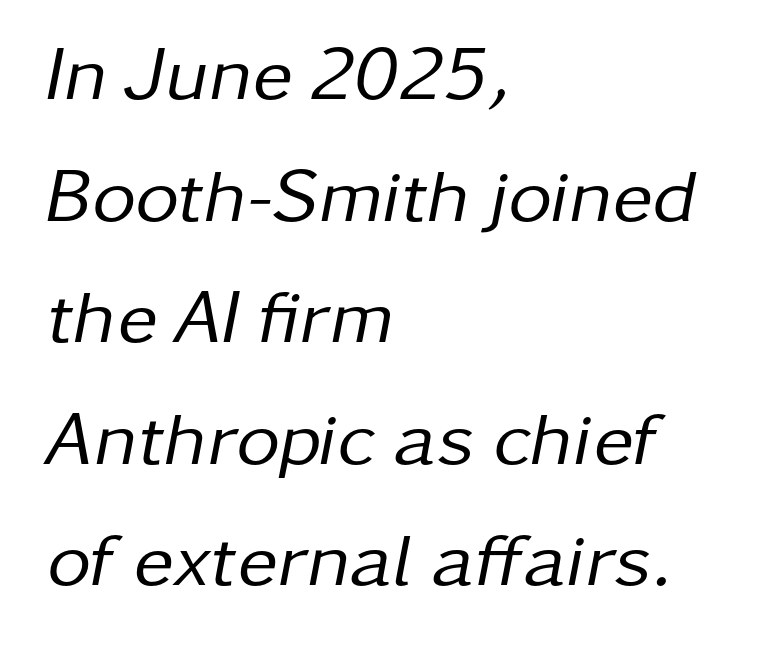
{"italic": "yes", "lean": "right", "slant_degrees": 11, "bold": "no", "weight": "regular", "width": "normal", "stroke_contrast": "low", "x_height": "medium", "monospaced": "no", "underline": "no", "align": "left", "line_spacing": "normal", "line_spacing_ratio": 1.6, "letter_spacing": "normal", "letter_spacing_em": 0.0, "glyph_px": 76}
